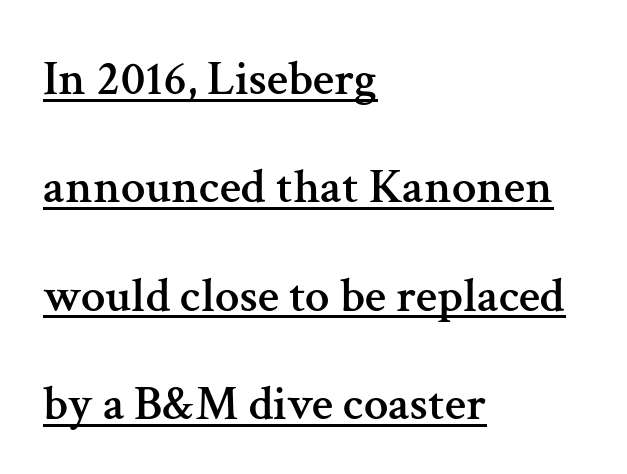
{"serif": "yes", "italic": "no", "width": "normal", "stroke_contrast": "medium", "x_height": "medium", "monospaced": "no", "underline": "yes", "align": "left", "line_spacing": "loose", "line_spacing_ratio": 2.21, "letter_spacing": "normal", "letter_spacing_em": 0.0, "glyph_px": 49}
